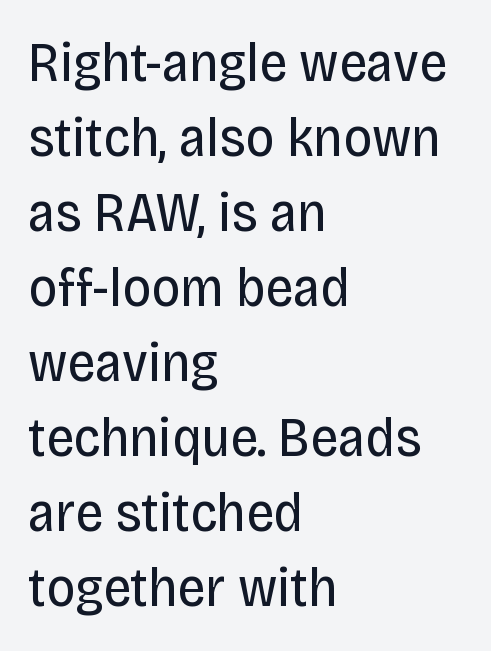
Q: Is the text bold? A: No.
Q: Is the text italic (slanted)? A: No, it is upright.
Q: Is the typeface a serif or a sans-serif typeface? A: Sans-serif.
Q: Is the text underlined? A: No.
Q: How is the paragraph aligned? A: Left-aligned.
Q: Is the spacing between letters normal or unusually wide? A: Normal.
Q: Is the spacing between lines tight, normal or loose? A: Normal.
Q: Width (condensed, normal, or wide)? A: Condensed.
Q: Stroke contrast? A: Low.
Q: x-height? A: Large.
Q: Monospaced? A: No.
